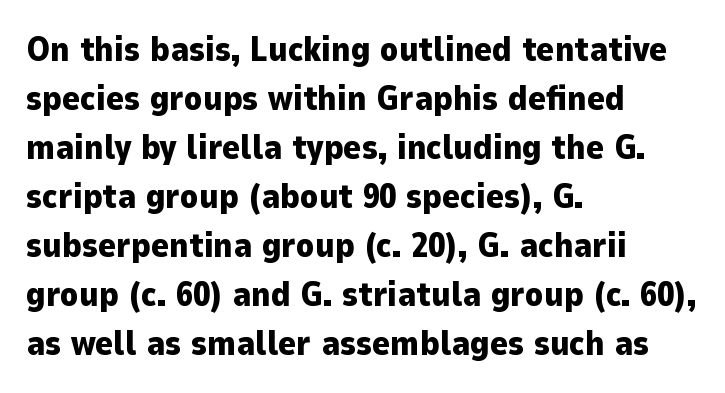
The image shows 34 px heavy sans-serif type, upright; set left-aligned, normal line spacing (1.44x), normal letter spacing, not underlined; low stroke contrast and a medium x-height.
